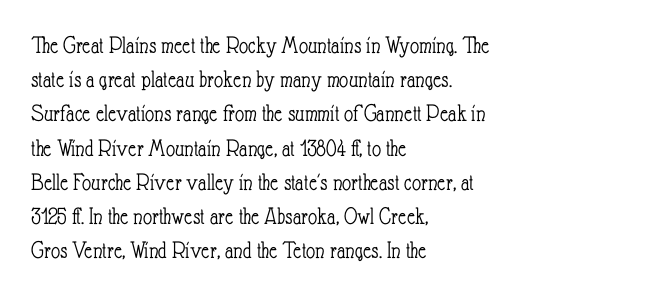
{"italic": "no", "bold": "no", "underline": "no", "align": "left", "line_spacing": "normal", "line_spacing_ratio": 1.37, "letter_spacing": "normal", "letter_spacing_em": 0.0, "glyph_px": 25}
